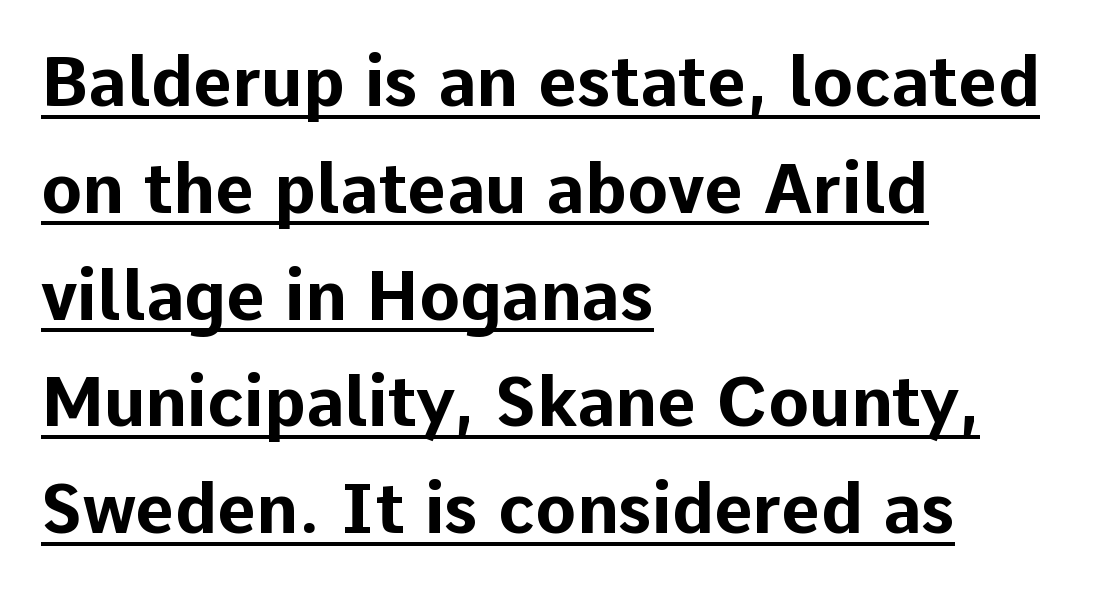
Q: Is the text bold? A: Yes.
Q: Is the text italic (slanted)? A: No, it is upright.
Q: Is the typeface a serif or a sans-serif typeface? A: Sans-serif.
Q: Is the text underlined? A: Yes.
Q: How is the paragraph aligned? A: Left-aligned.
Q: Is the spacing between letters normal or unusually wide? A: Normal.
Q: Is the spacing between lines tight, normal or loose? A: Normal.
Q: Width (condensed, normal, or wide)? A: Normal.
Q: Stroke contrast? A: Low.
Q: x-height? A: Medium.
Q: Monospaced? A: No.
